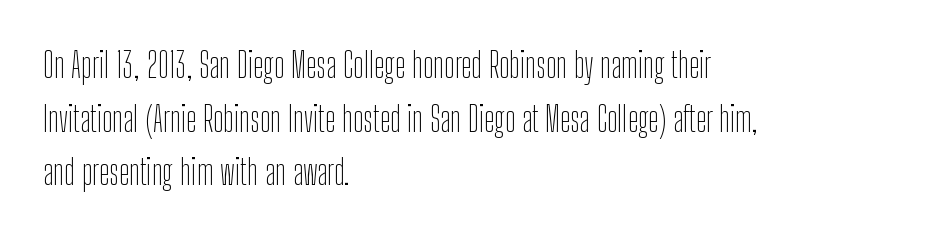
Q: Is the text bold? A: No.
Q: Is the text italic (slanted)? A: No, it is upright.
Q: Is the typeface a serif or a sans-serif typeface? A: Sans-serif.
Q: Is the text underlined? A: No.
Q: How is the paragraph aligned? A: Left-aligned.
Q: Is the spacing between letters normal or unusually wide? A: Normal.
Q: Is the spacing between lines tight, normal or loose? A: Normal.
Q: Width (condensed, normal, or wide)? A: Condensed.
Q: Stroke contrast? A: Low.
Q: x-height? A: Medium.
Q: Monospaced? A: No.
